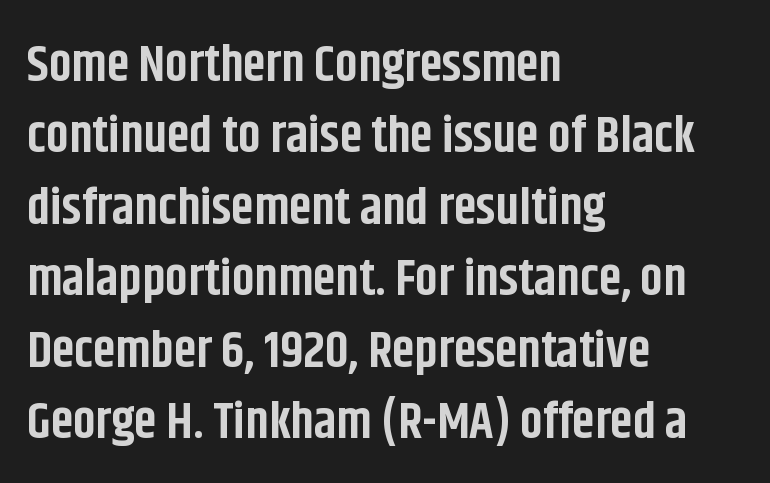
The image shows 51 px bold, condensed sans-serif type, upright; set left-aligned, normal line spacing (1.4x), normal letter spacing, not underlined; low stroke contrast and a large x-height.
